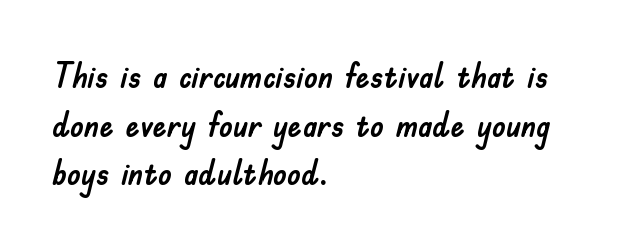
Descenders are the only things crossing below the line. A typesetter would call this proportional, since set widths differ per character. Note: no serifs on the glyphs. Each word holds together tightly as a unit, with standard inter-letter gaps. The paragraph shown leans on its left margin. The lines sit at an ordinary, default distance from one another.
